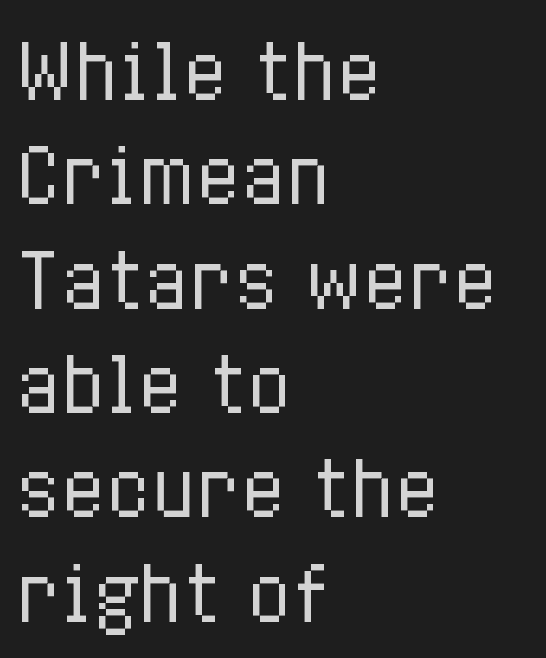
The image shows 74 px regular-weight, condensed type, upright; set left-aligned, normal line spacing (1.41x), normal letter spacing, not underlined; low stroke contrast and a medium x-height.
